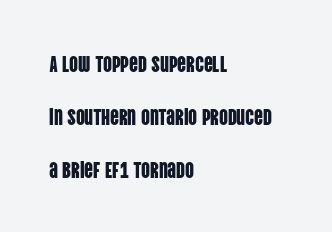
Q: Is the text italic (slanted)? A: No, it is upright.
Q: Is the text underlined? A: No.
Q: How is the paragraph aligned? A: Left-aligned.
Q: Is the spacing between letters normal or unusually wide? A: Normal.
Q: Is the spacing between lines tight, normal or loose? A: Loose.
